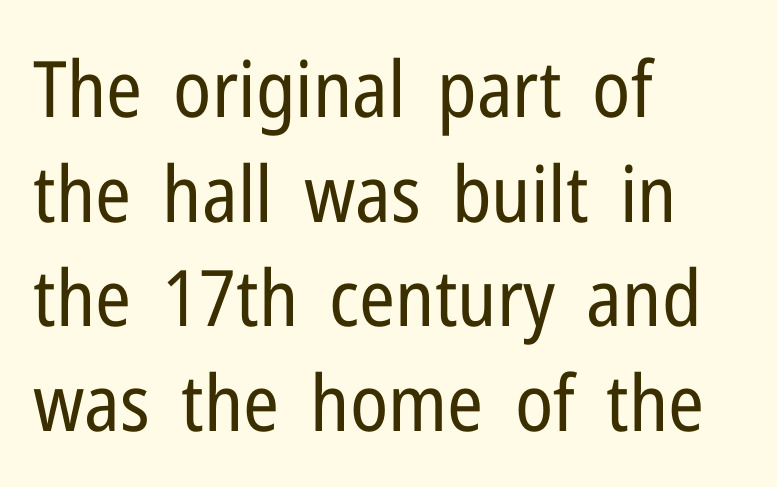
The image shows 78 px regular-weight, condensed sans-serif type, upright; set left-aligned, normal line spacing (1.34x), normal letter spacing, not underlined; low stroke contrast and a medium x-height.
